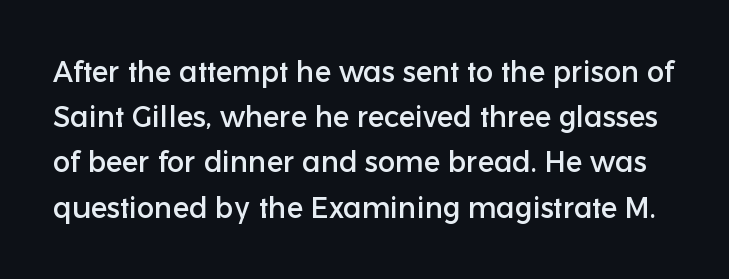
Q: Is the text italic (slanted)? A: No, it is upright.
Q: Is the typeface a serif or a sans-serif typeface? A: Sans-serif.
Q: Is the text underlined? A: No.
Q: Is the spacing between letters normal or unusually wide? A: Normal.
Q: Is the spacing between lines tight, normal or loose? A: Normal.
Q: Width (condensed, normal, or wide)? A: Normal.
Q: Stroke contrast? A: Low.
Q: x-height? A: Medium.
Q: Monospaced? A: No.
